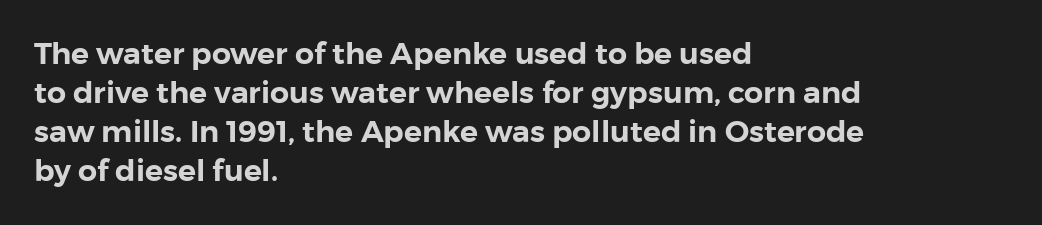
Line spacing here is normal. Words appear dense and cohesive because spacing is normal. Horizontal alignment here is leftward, the default for most running prose. Italic? Not at all — the glyphs are vertical. Classification — sans serif.
